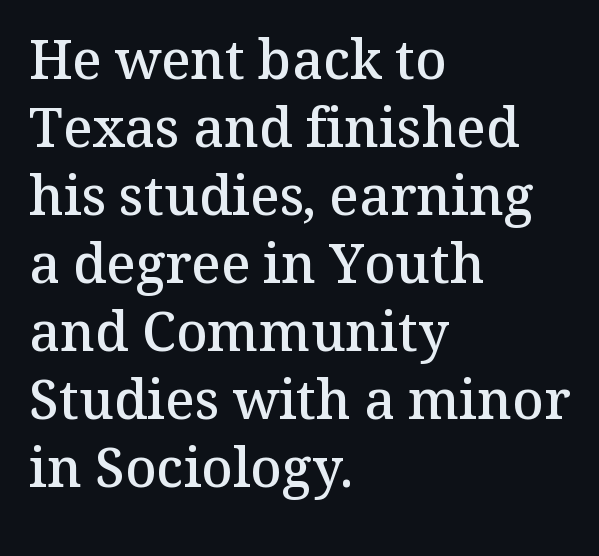
If you measured baseline to baseline, you'd find a middling distance. Notice the strokes are somewhat thickened but not fully heavy: this is a semibold. Type style note: has serifs. Think of a printed novel: that variable character pitch is what you see here.
